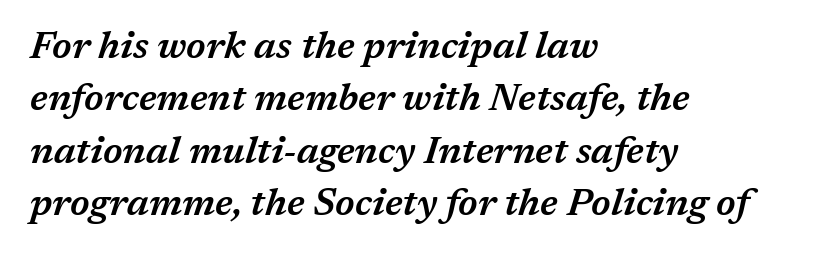
The image shows 38 px semibold type, italic (leaning right); set left-aligned, normal line spacing (1.38x), normal letter spacing, not underlined; medium stroke contrast and a medium x-height.
